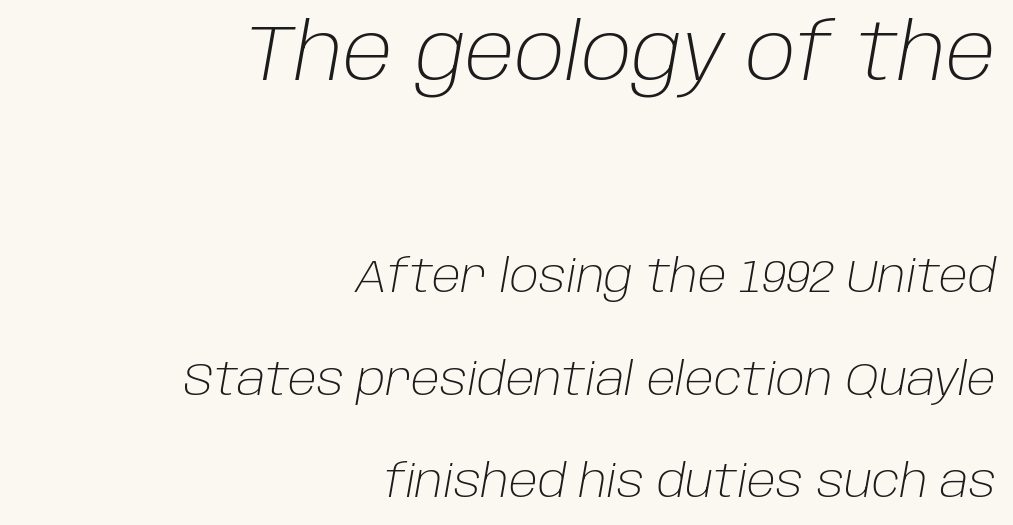
{"italic": "yes", "lean": "right", "slant_degrees": 10, "bold": "no", "weight": "light", "width": "normal", "stroke_contrast": "low", "x_height": "large", "monospaced": "no", "underline": "no", "align": "right", "line_spacing": "loose", "line_spacing_ratio": 2.27, "letter_spacing": "normal", "letter_spacing_em": 0.0, "larger_block": "first", "size_ratio": 1.73, "glyph_px": 78}
